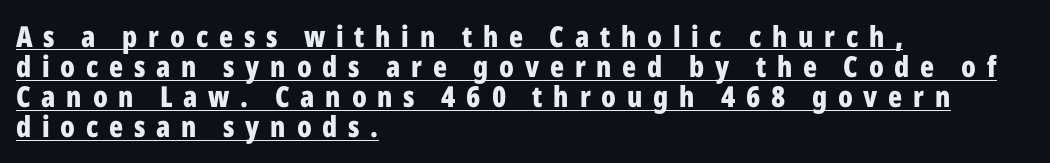
You could not count columns in this text — the font is proportionally spaced. Is the letter spacing exaggerated? Yes — the characters are pushed far apart. This is underlined copy, the kind a proofreader might mark for attention. Nothing sits at the stroke ends, so this counts as sans-serif. This is roman type, the default non-slanted kind. This block would grow much taller if given ordinary leading; it's compressed now.
